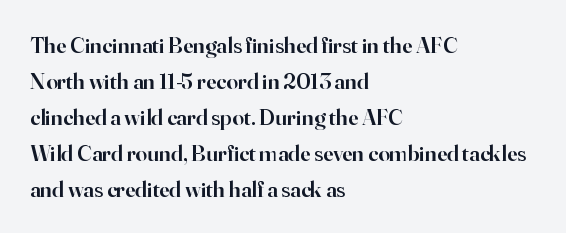
Visually the block forms a straight wall on the left and a jagged coastline on the right. Bold? Not quite — semibold, heavier than regular but stopping short. Horizontal bands of white between lines are of average thickness. Inter-character spacing is left at the font's built-in metrics.
